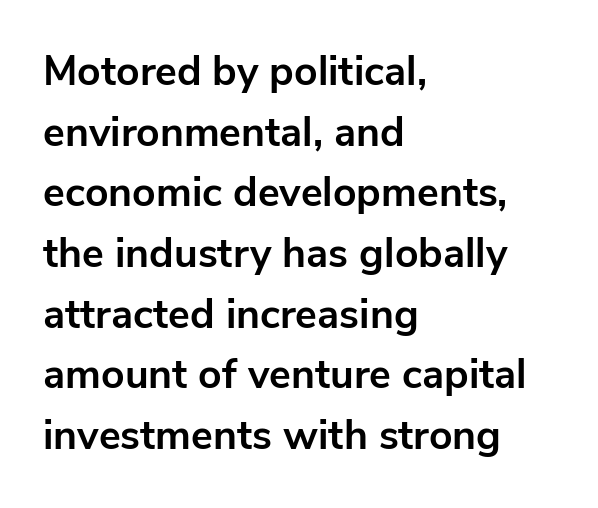
The image shows 41 px bold sans-serif type, upright; set left-aligned, normal line spacing (1.48x), normal letter spacing, not underlined; low stroke contrast and a medium x-height.
